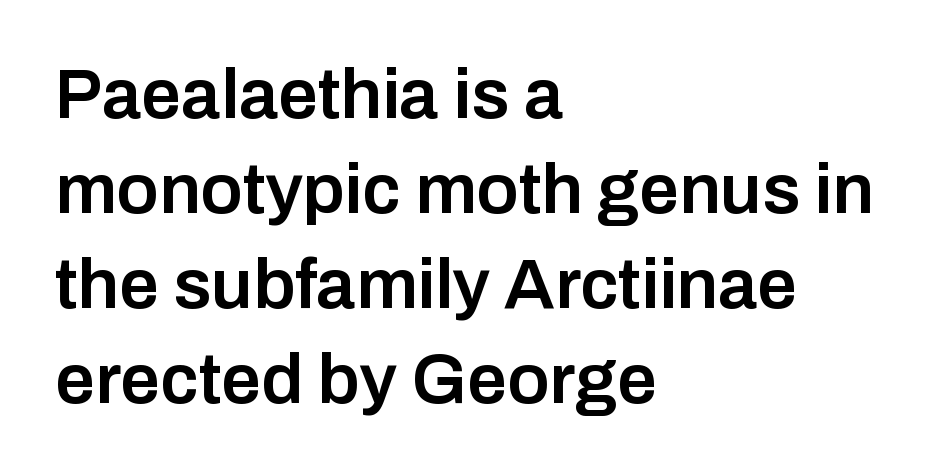
{"serif": "no", "italic": "no", "bold": "semi", "weight": "semibold", "width": "normal", "stroke_contrast": "low", "x_height": "medium", "monospaced": "no", "underline": "no", "align": "left", "line_spacing": "normal", "line_spacing_ratio": 1.34, "letter_spacing": "normal", "letter_spacing_em": 0.0, "glyph_px": 71}
